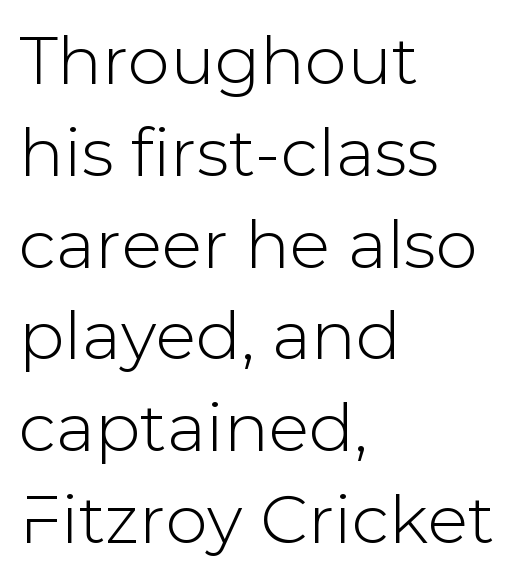
{"serif": "no", "italic": "no", "width": "normal", "stroke_contrast": "low", "x_height": "medium", "monospaced": "no", "underline": "no", "align": "left", "line_spacing": "normal", "line_spacing_ratio": 1.37, "letter_spacing": "normal", "letter_spacing_em": 0.0, "glyph_px": 67}
